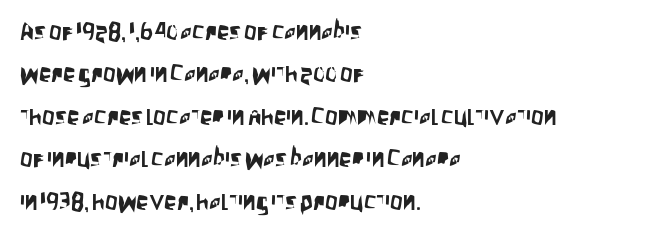
{"italic": "no", "underline": "no", "align": "left", "line_spacing": "normal", "line_spacing_ratio": 1.7, "letter_spacing": "normal", "letter_spacing_em": 0.0, "glyph_px": 25}
